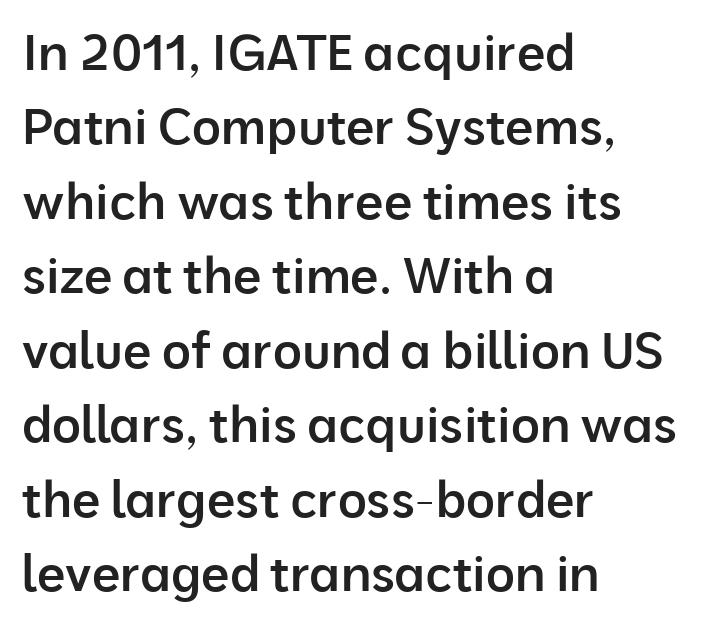
{"serif": "no", "italic": "no", "bold": "semi", "weight": "semibold", "width": "normal", "stroke_contrast": "low", "x_height": "medium", "monospaced": "no", "underline": "no", "align": "left", "line_spacing": "normal", "line_spacing_ratio": 1.49, "letter_spacing": "normal", "letter_spacing_em": 0.0, "glyph_px": 50}
